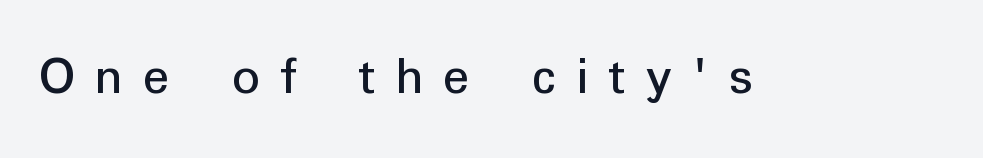
Q: Is the text bold? A: No.
Q: Is the text italic (slanted)? A: No, it is upright.
Q: Is the typeface a serif or a sans-serif typeface? A: Sans-serif.
Q: Is the text underlined? A: No.
Q: Is the spacing between letters normal or unusually wide? A: Unusually wide.
Q: Width (condensed, normal, or wide)? A: Normal.
Q: Stroke contrast? A: Low.
Q: x-height? A: Medium.
Q: Monospaced? A: No.
